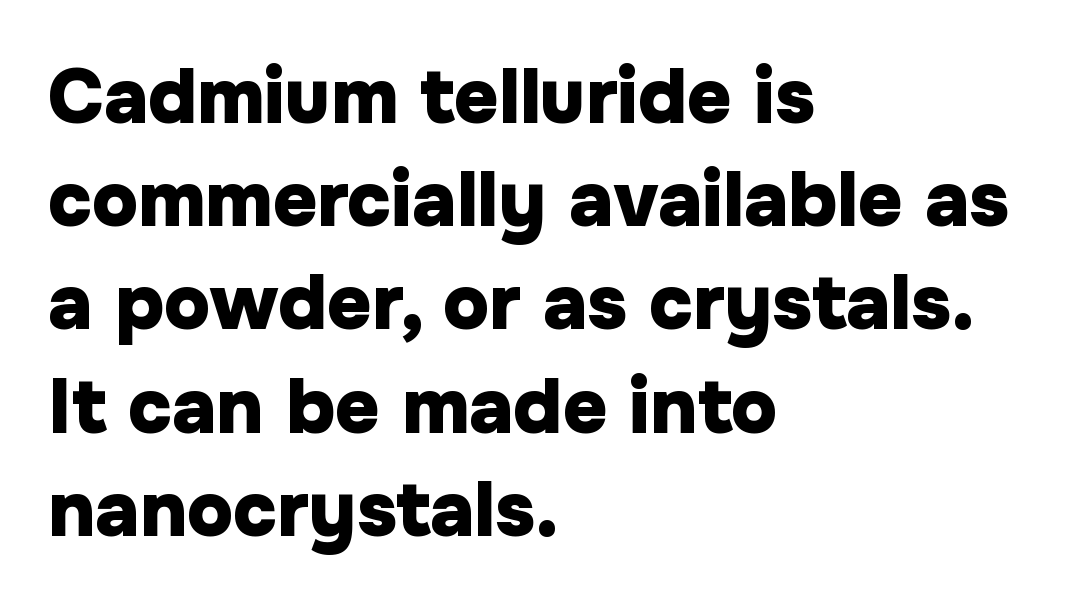
The image shows 77 px heavy sans-serif type, upright; set left-aligned, normal line spacing (1.34x), normal letter spacing, not underlined; low stroke contrast and a medium x-height.
